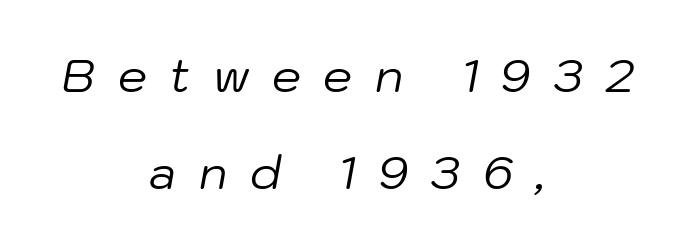
The image shows 46 px regular-weight type, italic (leaning right); set centered, loose line spacing (2.1x), unusually wide letter spacing (+0.49 em), not underlined; low stroke contrast and a medium x-height.
